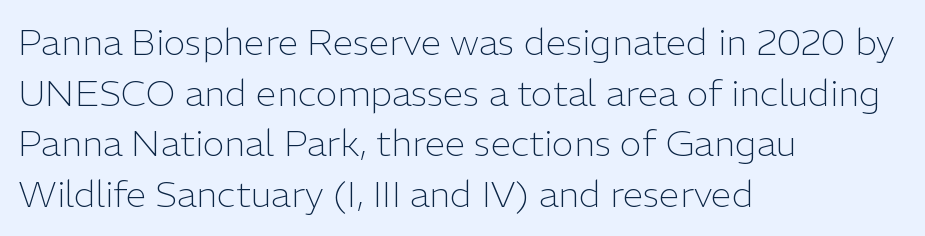
The image shows 37 px light sans-serif type, upright; set left-aligned, normal line spacing (1.37x), normal letter spacing, not underlined; low stroke contrast and a medium x-height.
